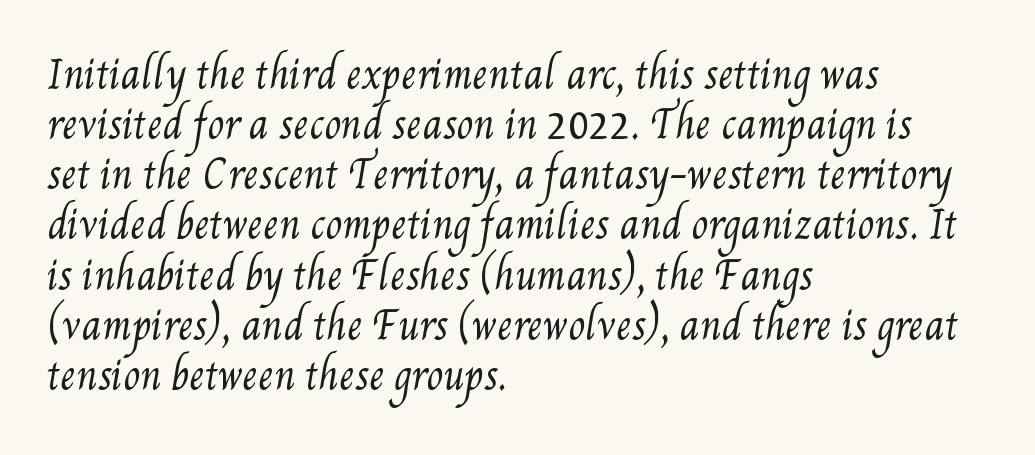
Q: Is the text bold? A: No.
Q: Is the text underlined? A: No.
Q: How is the paragraph aligned? A: Left-aligned.
Q: Is the spacing between letters normal or unusually wide? A: Normal.
Q: Is the spacing between lines tight, normal or loose? A: Normal.
Q: Width (condensed, normal, or wide)? A: Condensed.
Q: Stroke contrast? A: Medium.
Q: x-height? A: Small.
Q: Monospaced? A: No.
